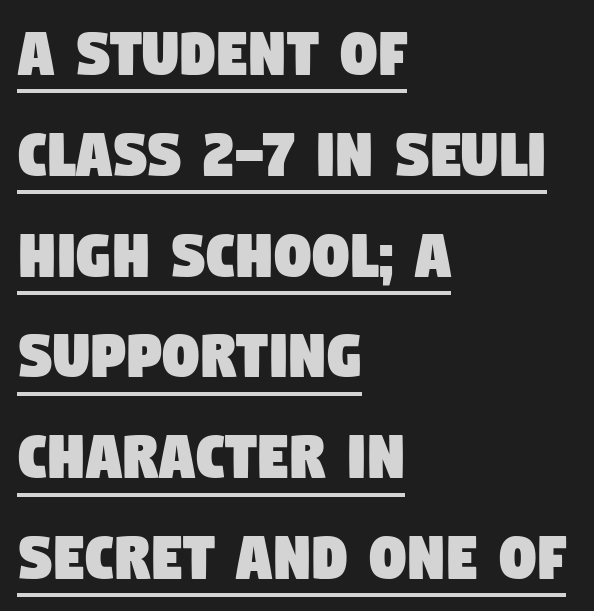
{"serif": "no", "width": "condensed", "stroke_contrast": "low", "x_height": "large", "monospaced": "no", "underline": "yes", "align": "left", "line_spacing": "normal", "line_spacing_ratio": 1.4, "letter_spacing": "normal", "letter_spacing_em": 0.0, "glyph_px": 72}
